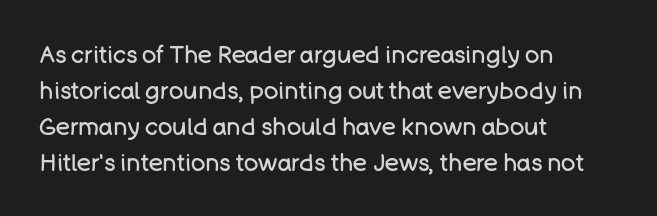
Q: Is the text bold? A: No.
Q: Is the text italic (slanted)? A: No, it is upright.
Q: Is the text underlined? A: No.
Q: How is the paragraph aligned? A: Left-aligned.
Q: Is the spacing between letters normal or unusually wide? A: Normal.
Q: Is the spacing between lines tight, normal or loose? A: Normal.
